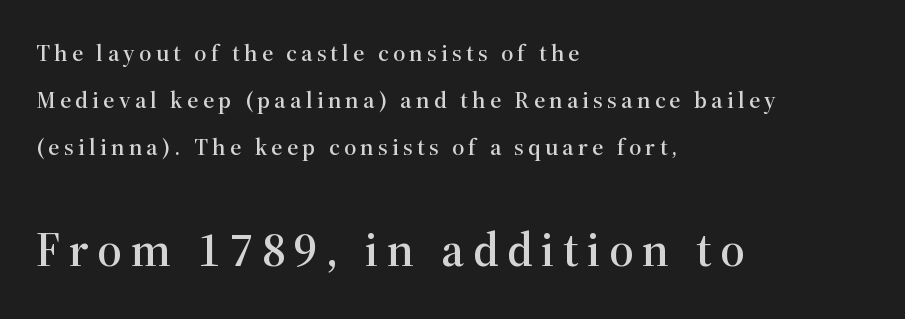
You could not count columns in this text — the font is proportionally spaced. The second block has been scaled up relative to the first. Small tapered or slab feet sit at the stroke ends, so this counts as serif. Horizontally, the lines are justified to the leading edge only.
